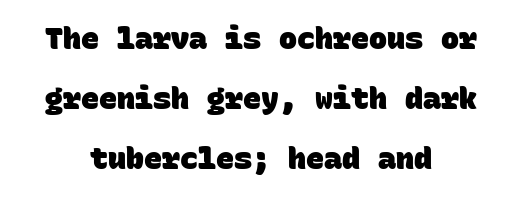
The image shows 30 px heavy sans-serif type, monospaced; set centered, loose line spacing (2.0x), normal letter spacing, not underlined; low stroke contrast and a large x-height.
